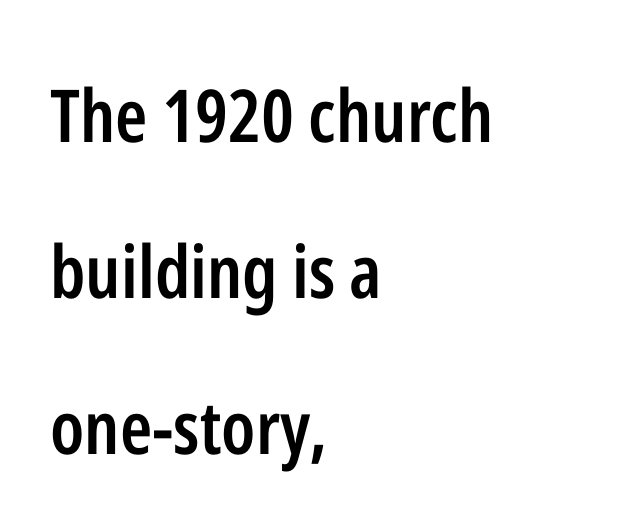
Q: Is the text bold? A: Semi-bold.
Q: Is the text italic (slanted)? A: No, it is upright.
Q: Is the typeface a serif or a sans-serif typeface? A: Sans-serif.
Q: Is the text underlined? A: No.
Q: How is the paragraph aligned? A: Left-aligned.
Q: Is the spacing between letters normal or unusually wide? A: Normal.
Q: Is the spacing between lines tight, normal or loose? A: Loose.
Q: Width (condensed, normal, or wide)? A: Condensed.
Q: Stroke contrast? A: Low.
Q: x-height? A: Medium.
Q: Monospaced? A: No.
